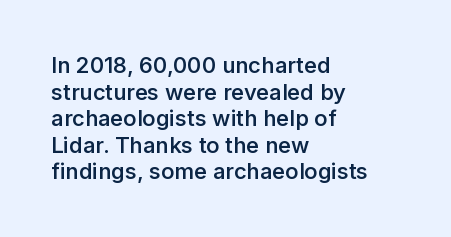
Q: Is the text bold? A: Semi-bold.
Q: Is the text italic (slanted)? A: No, it is upright.
Q: Is the text underlined? A: No.
Q: How is the paragraph aligned? A: Left-aligned.
Q: Is the spacing between letters normal or unusually wide? A: Normal.
